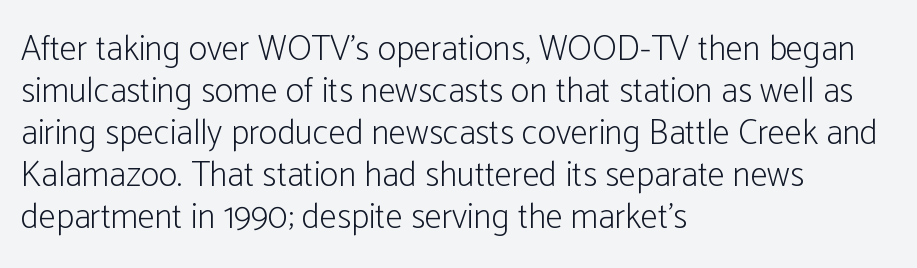
The ragged edge is on the right, which tells us the setting is flush left. Nope, no serifs anywhere on these letters. The typeface has the unassuming heft of standard copy or less. The typography opts for an upright posture over an oblique one. Beneath every word, the page is bare. Varying glyph widths throughout — classic text-font behaviour.
